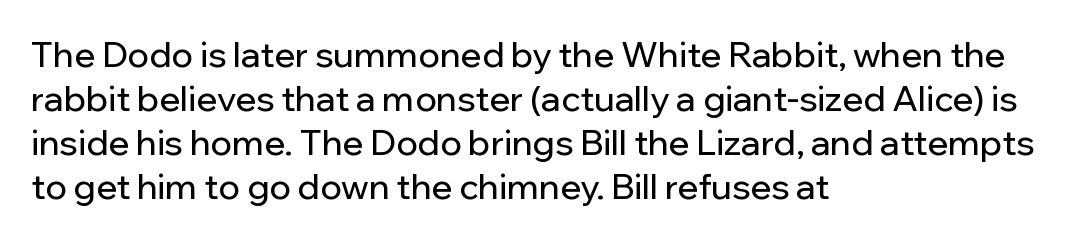
A sans-serif font was chosen for this passage. Unlike italic type, these characters show no tilt at all. Glance below the letters and you will spot only blank space. Compared with typical body copy, the letter spacing here is the same. The lines sit at an ordinary, default distance from one another. Do the characters align in a grid? No, the font is proportional.
